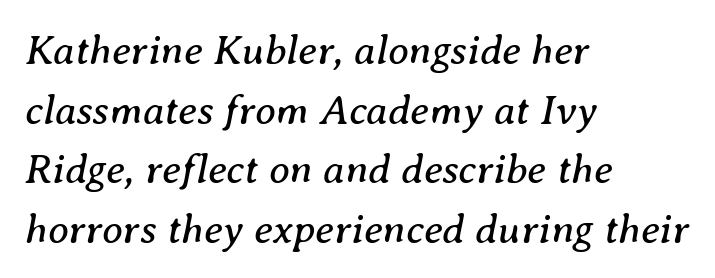
{"serif": "yes", "italic": "yes", "lean": "right", "slant_degrees": 8, "bold": "no", "weight": "regular", "width": "normal", "stroke_contrast": "medium", "x_height": "medium", "monospaced": "no", "underline": "no", "align": "left", "line_spacing": "normal", "line_spacing_ratio": 1.42, "letter_spacing": "normal", "letter_spacing_em": 0.0, "glyph_px": 42}
